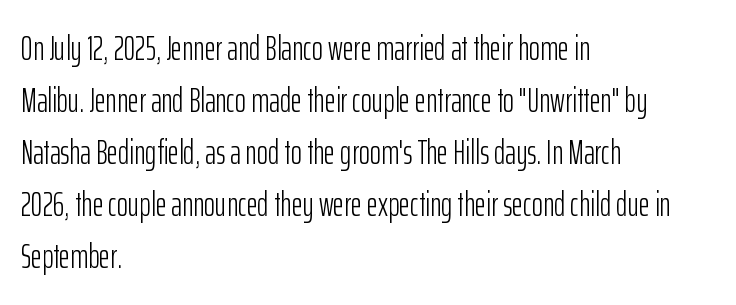
When letters stand straight like this, we call the style roman or upright. Honestly, there is no underline to notice here at all. To sum up the face: it is a sans, with no serifs. Observe the ordinary spacing: letters are neighbours, not strangers. A quiet, ordinary-to-light weight characterises the typeface. The passage shown is typed in a proportional face where columns would drift.
